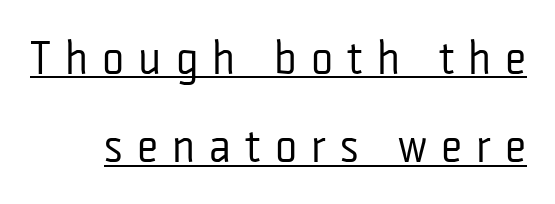
{"serif": "no", "italic": "no", "bold": "no", "weight": "regular", "width": "condensed", "stroke_contrast": "low", "x_height": "medium", "monospaced": "no", "underline": "yes", "line_spacing_ratio": 1.88, "letter_spacing": "wide", "letter_spacing_em": 0.3, "glyph_px": 47}
